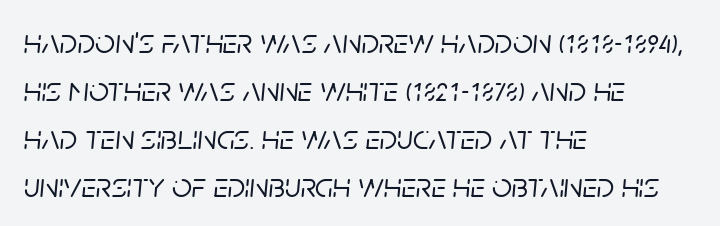
The rendering uses a moderate line-height, typical for paragraphs. Tall strokes in this sample are angled rather than plumb. The letters advance in unequal steps, a hallmark of proportional type. Tracking here is standard; glyphs follow each other at the usual distance. Words float on clear page, feet unadorned. In CSS terms this would be text-align: left.
